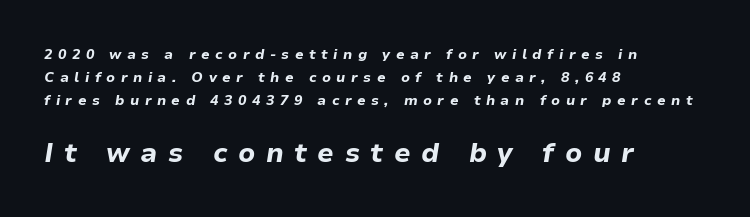
The block sitting lower on the canvas is the one with enlarged characters. Each row of text sits above clean, open space. Every row of glyphs begins at an identical x-position on the left. The space between consecutive lines is moderate.
